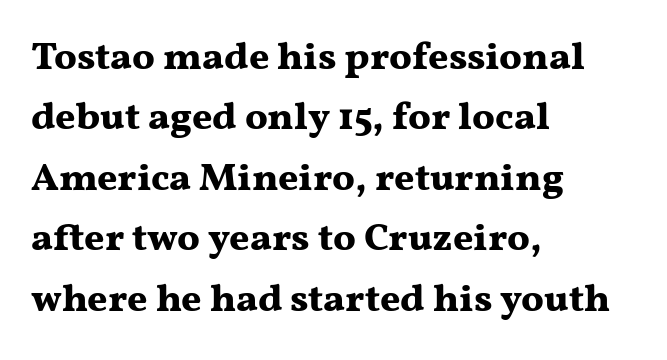
Bare-footed words on every line. Proportional: the letters do not fall into vertical columns. The horizontal fit of the characters is conventional and even. This is serif lettering, the kind often seen in printed books.
